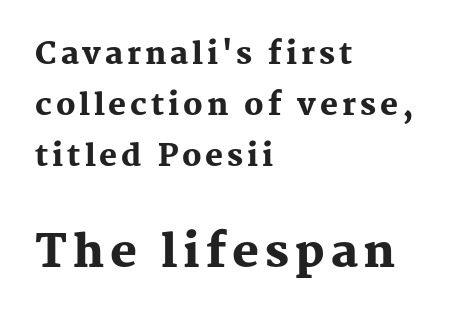
Small tapered or slab feet sit at the stroke ends, so this counts as serif. Here the designer chose a conventional face with non-uniform glyph widths. In CSS terms this would be text-align: left. Posture: upright roman. Which chunk is bigger? The second one — the bottom block dwarfs the top. The strokes are fattened all the way to bold.
